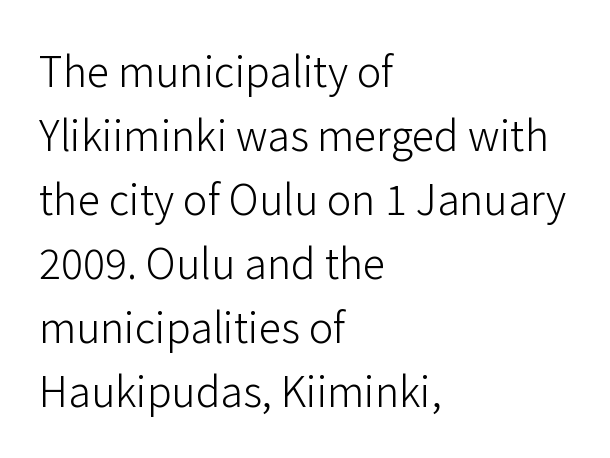
The cut favours lightness, reaching ordinary text weight at its darkest. The rendering keeps characters at their native spacing. The rag falls on the right side of this text block. The specimen omits any rule beneath the text block's lines. The rendering shows plain stroke endings on the letterforms — a sans-serif design.
